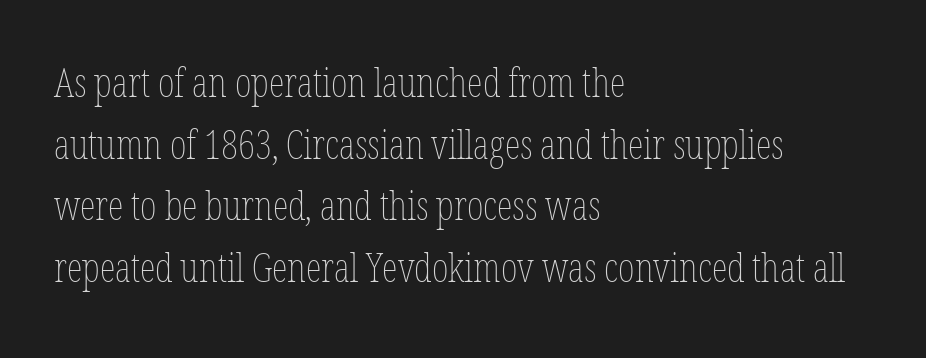
The image shows 40 px thin, condensed type, upright; set left-aligned, normal line spacing (1.54x), normal letter spacing, not underlined; low stroke contrast and a medium x-height.
